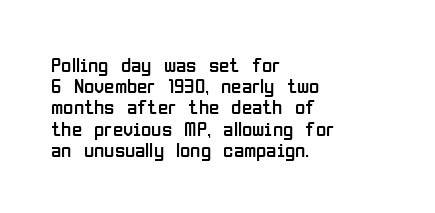
The weight would be labelled regular, book, light, or lighter still. Lines of text with bare space underneath. Characters follow at the spacing the type designer built in. Tightly led — the rows are bunched. Casual observation: everything's shoved over to the left.
